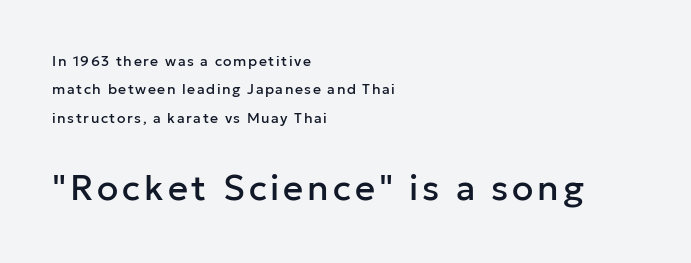
Q: Is the text italic (slanted)? A: No, it is upright.
Q: Is the typeface a serif or a sans-serif typeface? A: Sans-serif.
Q: Is the text underlined? A: No.
Q: How is the paragraph aligned? A: Left-aligned.
Q: Is the spacing between lines tight, normal or loose? A: Loose.
Q: Which block of text is set in a larger size, the first (top) or the second (bottom)? A: The second (bottom) one.
Q: Width (condensed, normal, or wide)? A: Normal.
Q: Stroke contrast? A: Low.
Q: x-height? A: Medium.
Q: Monospaced? A: No.
